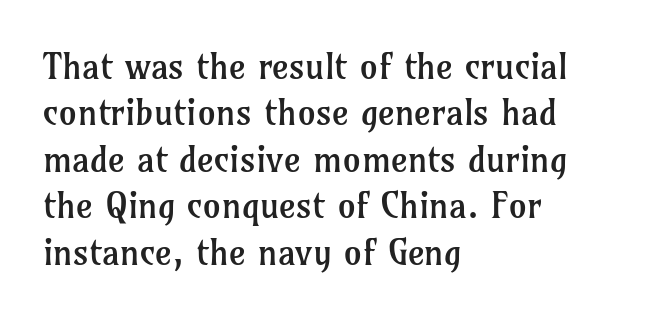
{"serif": "yes", "italic": "no", "bold": "no", "weight": "regular", "width": "normal", "stroke_contrast": "low", "x_height": "medium", "monospaced": "no", "underline": "no", "align": "left", "line_spacing": "normal", "line_spacing_ratio": 1.29, "letter_spacing": "normal", "letter_spacing_em": 0.0, "glyph_px": 36}
